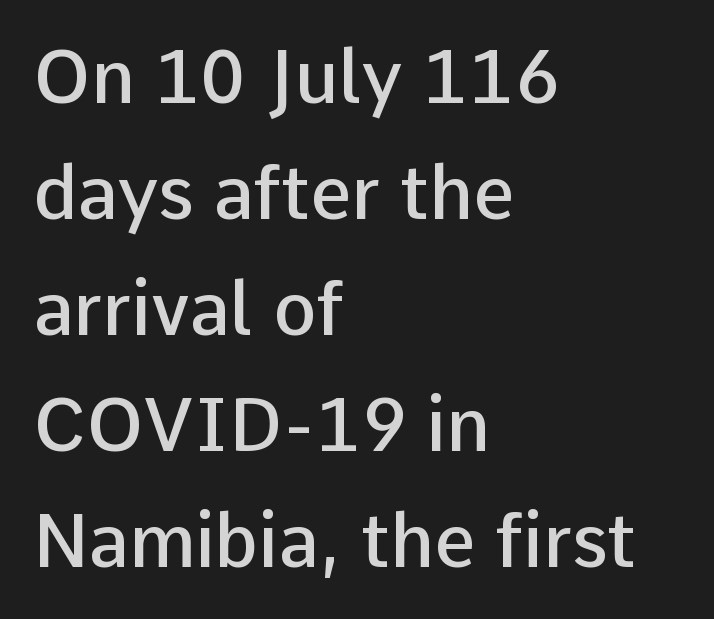
The image shows 73 px semibold sans-serif type, upright; set left-aligned, normal line spacing (1.59x), normal letter spacing, not underlined; low stroke contrast and a medium x-height.
